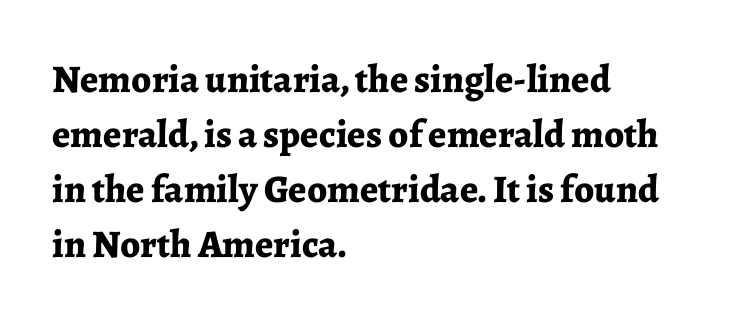
Q: Is the text bold? A: Yes.
Q: Is the text italic (slanted)? A: No, it is upright.
Q: Is the typeface a serif or a sans-serif typeface? A: Serif.
Q: Is the text underlined? A: No.
Q: How is the paragraph aligned? A: Left-aligned.
Q: Is the spacing between letters normal or unusually wide? A: Normal.
Q: Is the spacing between lines tight, normal or loose? A: Normal.
Q: Width (condensed, normal, or wide)? A: Normal.
Q: Stroke contrast? A: Low.
Q: x-height? A: Medium.
Q: Monospaced? A: No.
